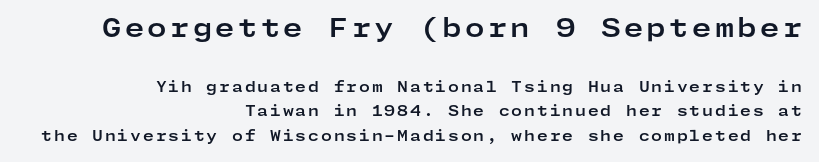
{"italic": "no", "bold": "yes", "underline": "no", "align": "right", "line_spacing_ratio": 1.75, "larger_block": "first", "size_ratio": 1.79, "glyph_px": 25}
